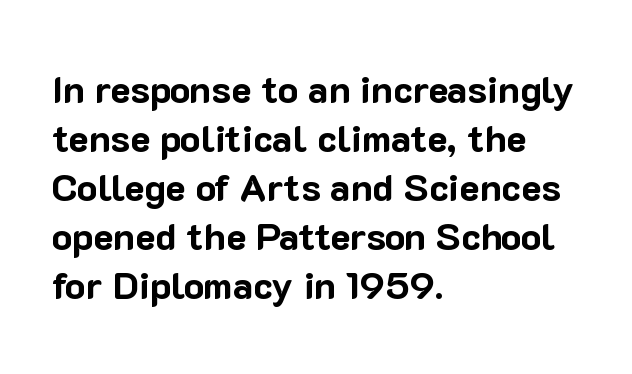
The image shows 38 px bold sans-serif type, upright; set left-aligned, normal line spacing (1.29x), normal letter spacing, not underlined; low stroke contrast and a medium x-height.
